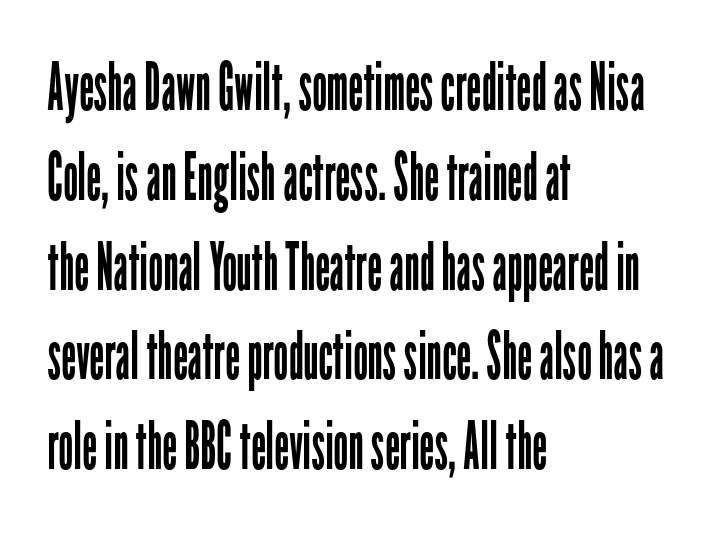
{"serif": "no", "italic": "no", "bold": "no", "weight": "regular", "width": "condensed", "stroke_contrast": "low", "x_height": "medium", "monospaced": "no", "underline": "no", "align": "left", "line_spacing": "normal", "line_spacing_ratio": 1.36, "letter_spacing": "normal", "letter_spacing_em": 0.0, "glyph_px": 66}
